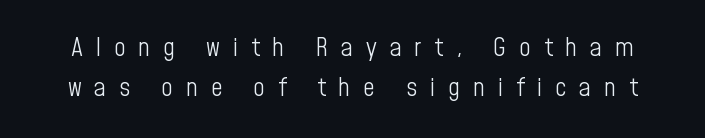
The image shows 26 px text type, upright; set normal line spacing (1.55x), unusually wide letter spacing (+0.49 em), not underlined.
